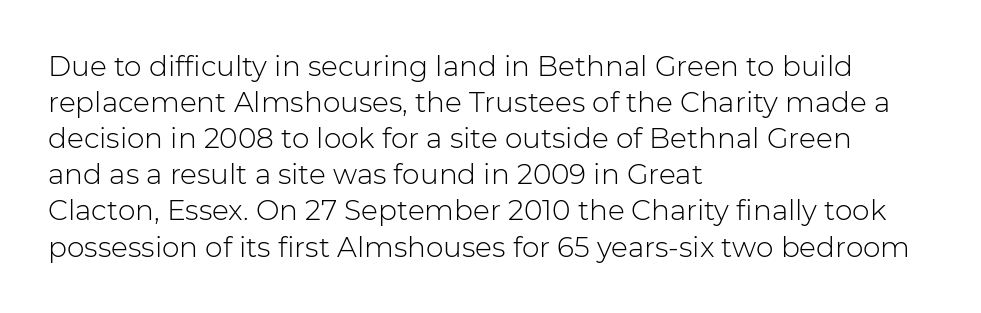
Q: Is the text bold? A: No.
Q: Is the text italic (slanted)? A: No, it is upright.
Q: Is the typeface a serif or a sans-serif typeface? A: Sans-serif.
Q: Is the text underlined? A: No.
Q: How is the paragraph aligned? A: Left-aligned.
Q: Is the spacing between letters normal or unusually wide? A: Normal.
Q: Is the spacing between lines tight, normal or loose? A: Normal.
Q: Width (condensed, normal, or wide)? A: Normal.
Q: Stroke contrast? A: Low.
Q: x-height? A: Medium.
Q: Monospaced? A: No.
